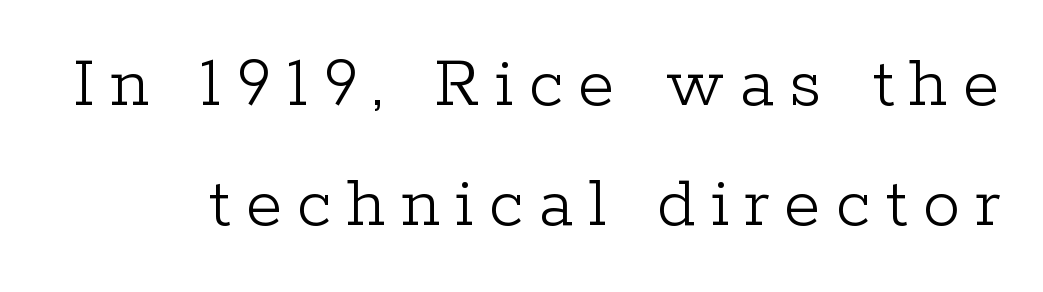
Spacing between characters has been opened up far beyond the box default. How would I describe the line gaps? Plain and ordinary. The axis of the letterforms is exactly vertical. The letters carry serifs — small finishing strokes at the ends of their stems. You could not count columns in this text — the font is proportionally spaced. The face looks like a standard text weight, possibly lighter.
